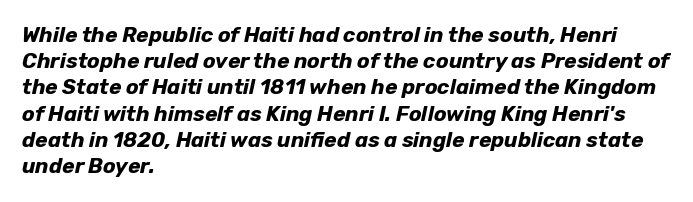
The image shows 21 px bold type, italic (leaning right); set left-aligned, normal line spacing (1.25x), normal letter spacing, not underlined.
